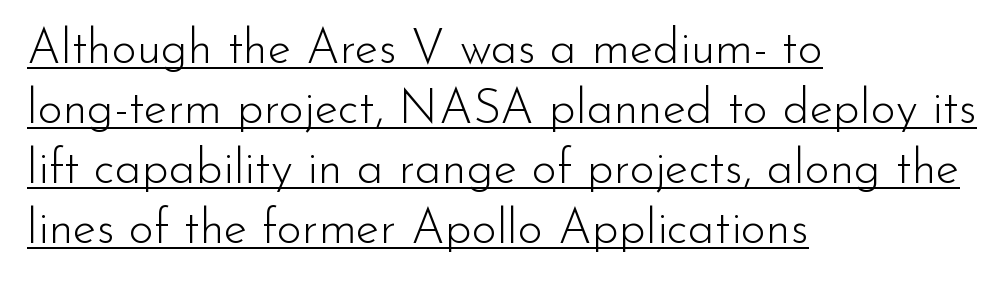
Q: Is the text bold? A: No.
Q: Is the text italic (slanted)? A: No, it is upright.
Q: Is the typeface a serif or a sans-serif typeface? A: Sans-serif.
Q: Is the text underlined? A: Yes.
Q: How is the paragraph aligned? A: Left-aligned.
Q: Is the spacing between letters normal or unusually wide? A: Normal.
Q: Is the spacing between lines tight, normal or loose? A: Normal.
Q: Width (condensed, normal, or wide)? A: Normal.
Q: Stroke contrast? A: Low.
Q: x-height? A: Small.
Q: Monospaced? A: No.
